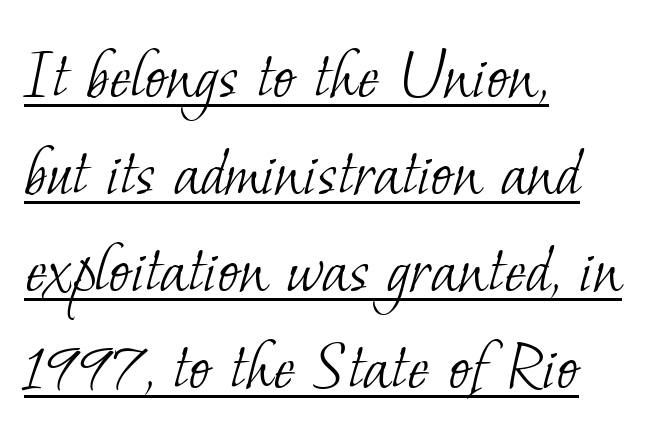
{"serif": "yes", "bold": "no", "weight": "light", "width": "normal", "stroke_contrast": "low", "x_height": "small", "monospaced": "no", "underline": "yes", "align": "left", "line_spacing": "normal", "line_spacing_ratio": 1.31, "letter_spacing": "normal", "letter_spacing_em": 0.0, "glyph_px": 74}
